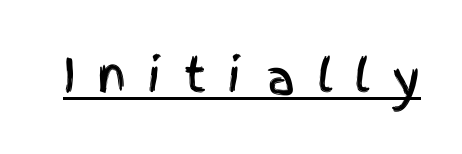
The image shows 47 px condensed sans-serif type, upright; set unusually wide letter spacing (+0.45 em), underlined; a large x-height.
